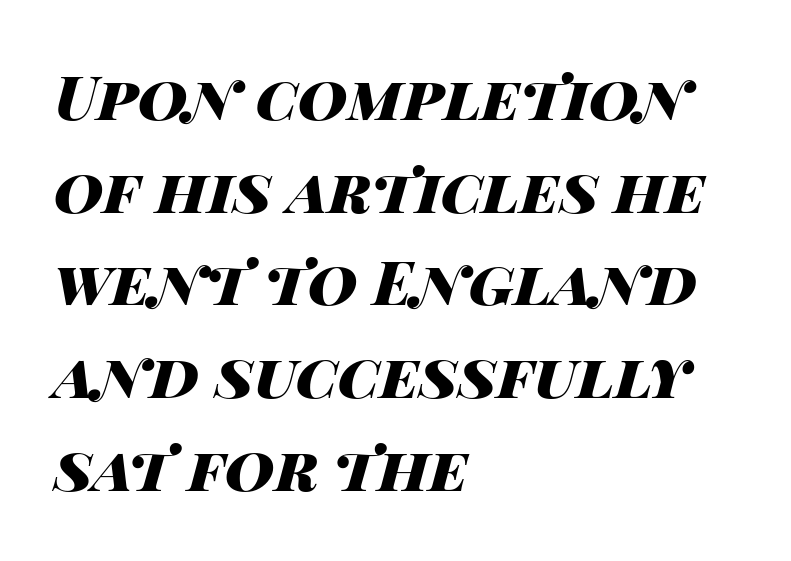
Q: Is the text bold? A: Yes.
Q: Is the text italic (slanted)? A: Yes, it leans right by about 14 degrees.
Q: Is the text underlined? A: No.
Q: How is the paragraph aligned? A: Left-aligned.
Q: Is the spacing between letters normal or unusually wide? A: Normal.
Q: Is the spacing between lines tight, normal or loose? A: Normal.
Q: Width (condensed, normal, or wide)? A: Wide.
Q: Stroke contrast? A: High.
Q: x-height? A: Large.
Q: Monospaced? A: No.
